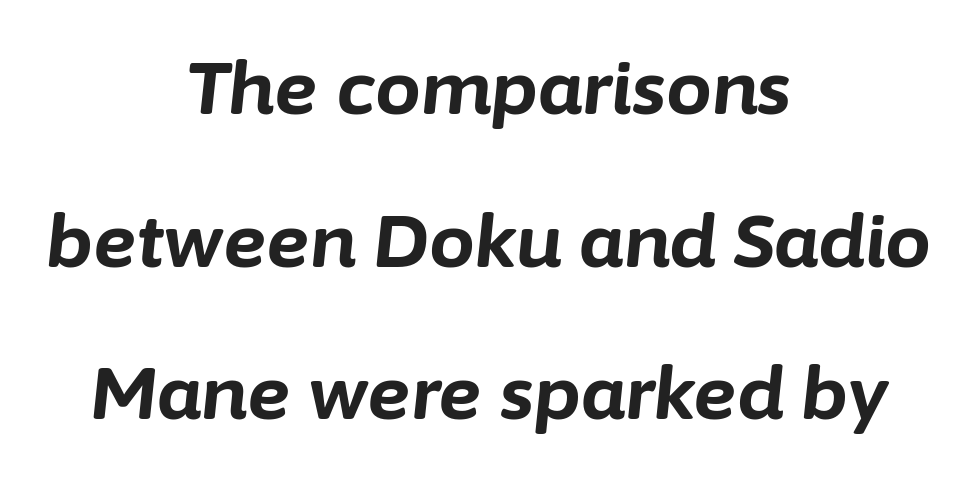
The image shows 73 px bold type, italic (leaning right); set centered, loose line spacing (2.09x), normal letter spacing, not underlined; low stroke contrast and a medium x-height.
